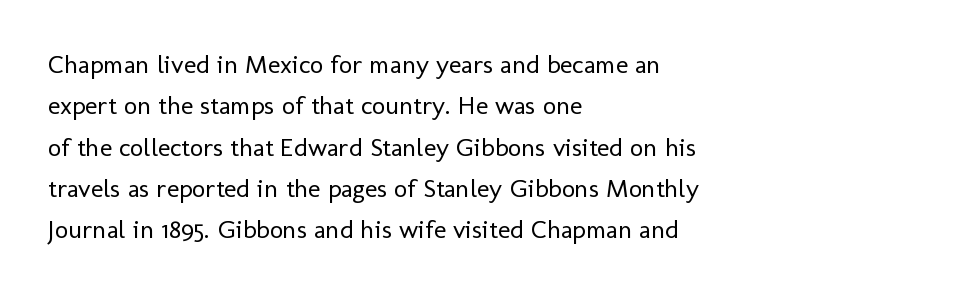
Q: Is the text bold? A: No.
Q: Is the text italic (slanted)? A: No, it is upright.
Q: Is the text underlined? A: No.
Q: How is the paragraph aligned? A: Left-aligned.
Q: Is the spacing between letters normal or unusually wide? A: Normal.
Q: Is the spacing between lines tight, normal or loose? A: Normal.
